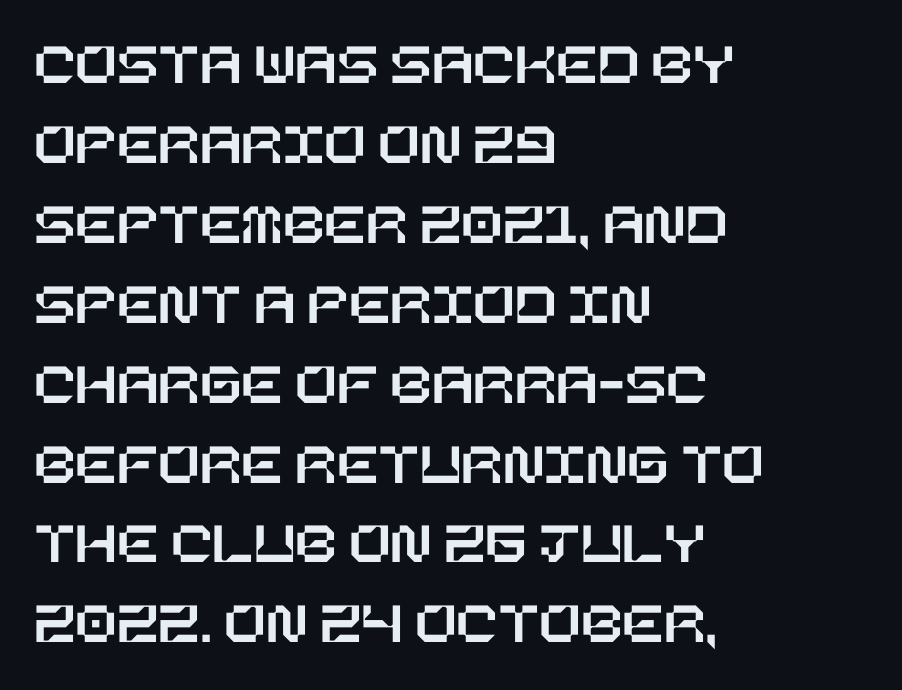
{"italic": "no", "width": "normal", "stroke_contrast": "low", "x_height": "large", "underline": "no", "align": "left", "line_spacing": "normal", "line_spacing_ratio": 1.31, "letter_spacing": "normal", "letter_spacing_em": 0.0, "glyph_px": 61}
